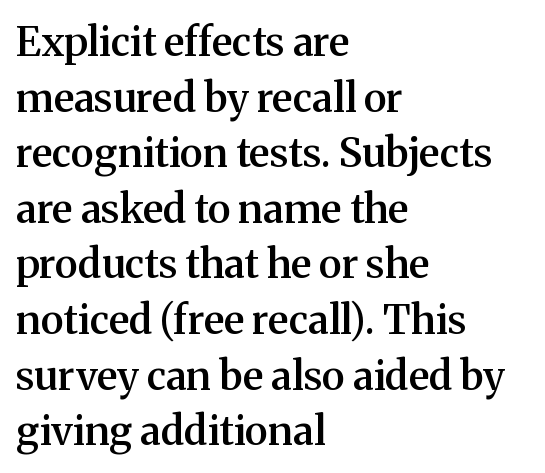
Q: Is the text bold? A: Semi-bold.
Q: Is the text italic (slanted)? A: No, it is upright.
Q: Is the typeface a serif or a sans-serif typeface? A: Serif.
Q: Is the text underlined? A: No.
Q: How is the paragraph aligned? A: Left-aligned.
Q: Is the spacing between letters normal or unusually wide? A: Normal.
Q: Is the spacing between lines tight, normal or loose? A: Normal.
Q: Width (condensed, normal, or wide)? A: Normal.
Q: Stroke contrast? A: Medium.
Q: x-height? A: Medium.
Q: Monospaced? A: No.
